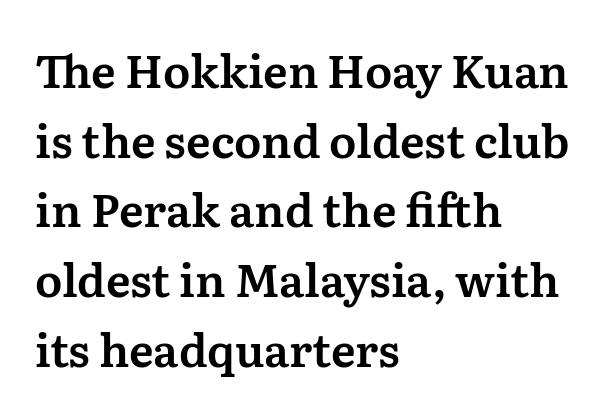
{"serif": "yes", "italic": "no", "width": "normal", "stroke_contrast": "medium", "x_height": "medium", "monospaced": "no", "underline": "no", "align": "left", "line_spacing": "normal", "line_spacing_ratio": 1.55, "letter_spacing": "normal", "letter_spacing_em": 0.0, "glyph_px": 45}
